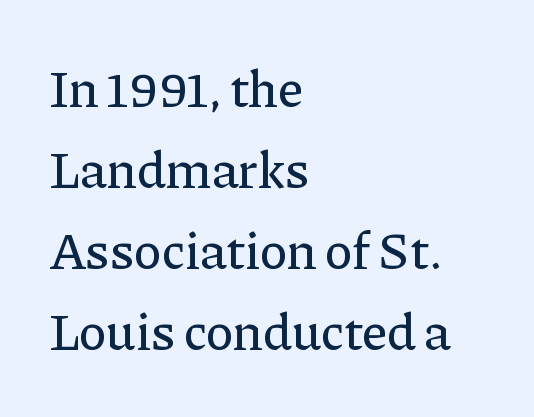
The lettering stays uniformly vertical, giving the passage a roman look. Type style note: has serifs. The setting favours the left margin, as ordinary paragraphs usually do. What's the leading like? Ordinary, nothing unusual. The baseline area is clear. The rendering uses natural spacing where letterforms have individual widths.
